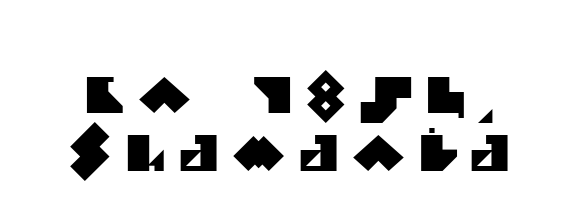
Character widths vary here, with narrow letters taking less room than wide ones. Spacing between characters has been opened up far beyond the box default. The zone under the glyphs is completely vacant. The paragraph shown floats in the horizontal middle.
